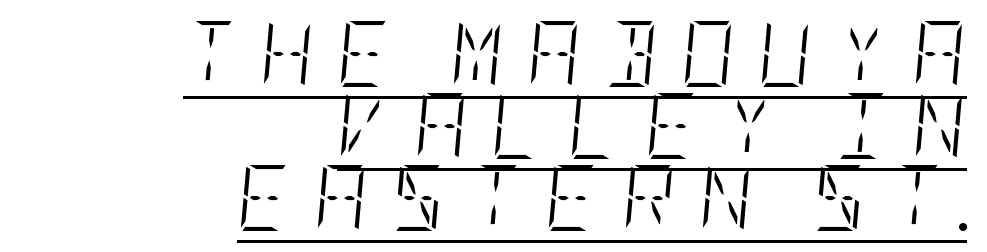
{"italic": "yes", "lean": "right", "slant_degrees": 5, "bold": "no", "weight": "light", "width": "condensed", "stroke_contrast": "low", "x_height": "large", "underline": "yes", "align": "right", "line_spacing": "tight", "line_spacing_ratio": 1.09, "letter_spacing": "wide", "letter_spacing_em": 0.35, "glyph_px": 66}
